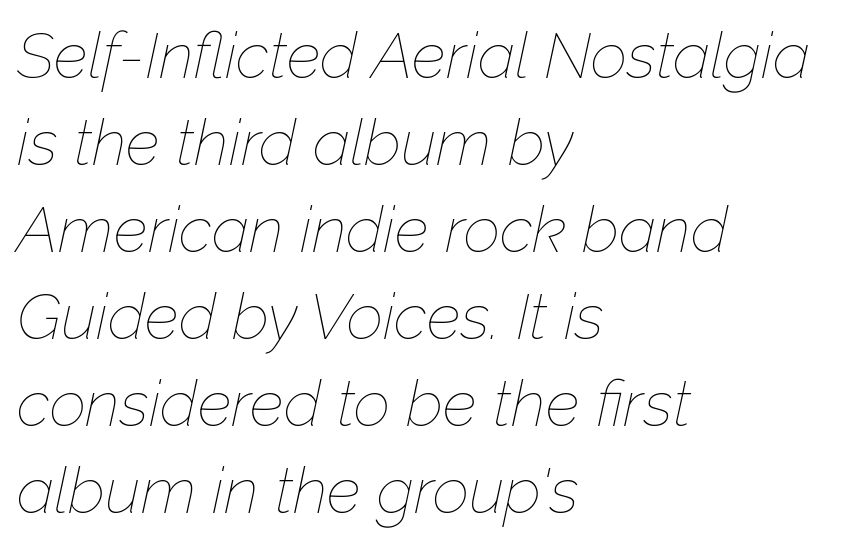
{"italic": "yes", "lean": "right", "slant_degrees": 12, "bold": "no", "weight": "thin", "width": "normal", "stroke_contrast": "low", "x_height": "medium", "monospaced": "no", "underline": "no", "align": "left", "line_spacing": "normal", "line_spacing_ratio": 1.36, "letter_spacing": "normal", "letter_spacing_em": 0.0, "glyph_px": 64}
